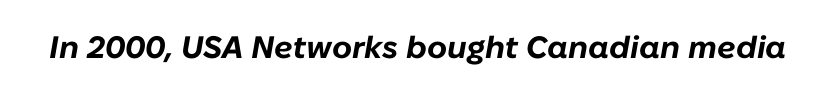
Q: Is the text bold? A: Yes.
Q: Is the text italic (slanted)? A: Yes, it leans right by about 10 degrees.
Q: Is the text underlined? A: No.
Q: Is the spacing between letters normal or unusually wide? A: Normal.
Q: Width (condensed, normal, or wide)? A: Normal.
Q: Stroke contrast? A: Low.
Q: x-height? A: Medium.
Q: Monospaced? A: No.
